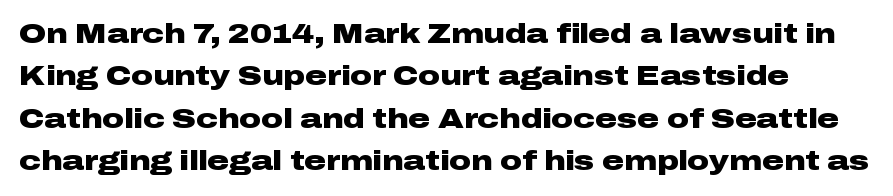
{"italic": "no", "bold": "yes", "underline": "no", "line_spacing": "normal", "line_spacing_ratio": 1.57, "letter_spacing": "normal", "letter_spacing_em": 0.0, "glyph_px": 27}
